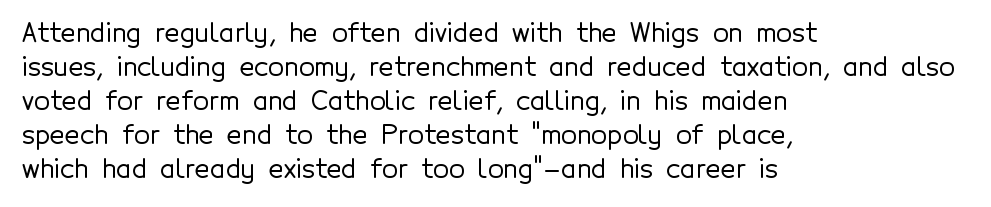
The passage is arranged the way most books set body copy — flush left. This is roman type, the default non-slanted kind. The rows are spaced the way most documents space them. The letterforms sit shoulder to shoulder at normal distance. Honestly, there is no underline to notice here at all.
